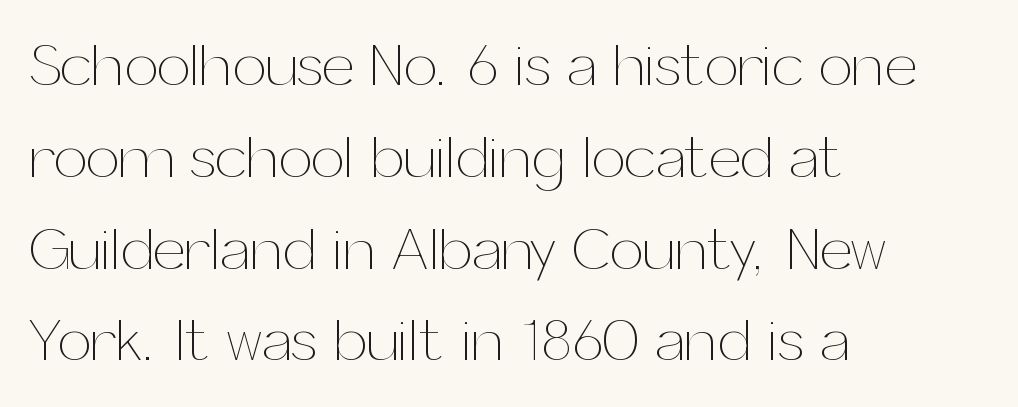
{"italic": "no", "bold": "no", "weight": "thin", "width": "normal", "stroke_contrast": "medium", "x_height": "medium", "monospaced": "no", "underline": "no", "align": "left", "line_spacing": "normal", "line_spacing_ratio": 1.53, "letter_spacing": "normal", "letter_spacing_em": 0.0, "glyph_px": 60}
